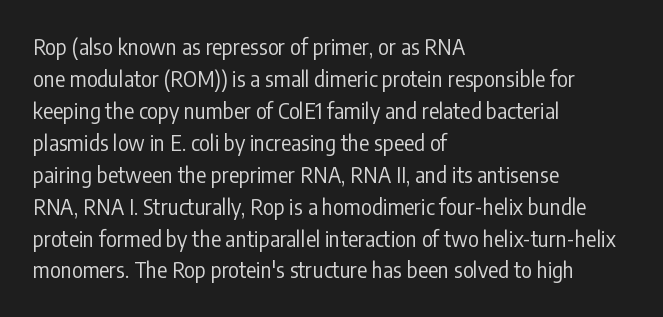
Vertical strokes here are truly vertical. The paragraph has a hard left edge and a soft right edge. The rendering uses a moderate line-height, typical for paragraphs. The cut favours lightness, reaching ordinary text weight at its darkest.
